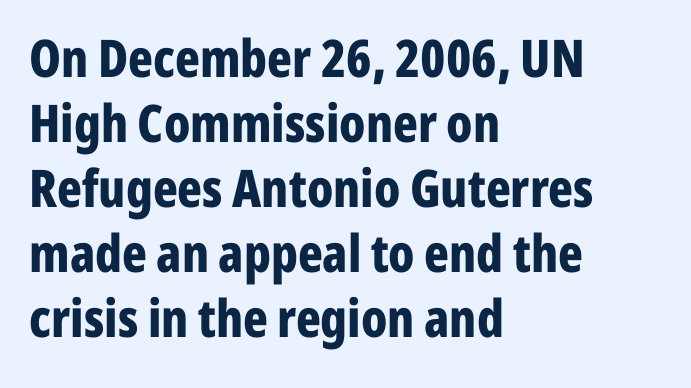
{"serif": "no", "italic": "no", "bold": "yes", "weight": "bold", "width": "condensed", "stroke_contrast": "low", "x_height": "medium", "monospaced": "no", "underline": "no", "align": "left", "line_spacing": "normal", "line_spacing_ratio": 1.25, "letter_spacing": "normal", "letter_spacing_em": 0.0, "glyph_px": 52}
